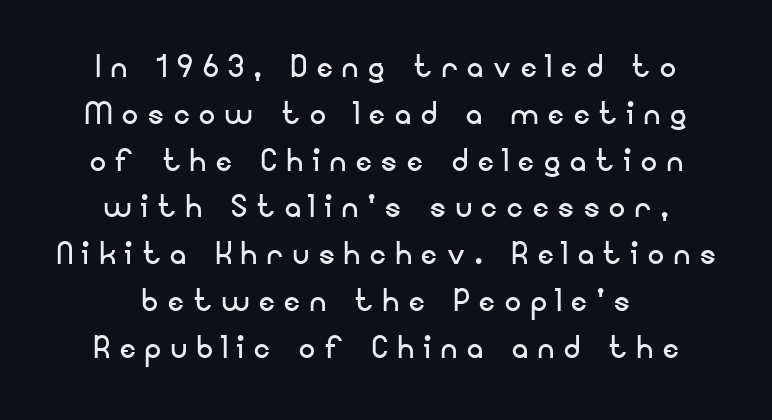
The image shows 40 px regular-weight sans-serif type, upright; set centered, line spacing 1.17x, unusually wide letter spacing (+0.25 em), not underlined; low stroke contrast and a small x-height.
